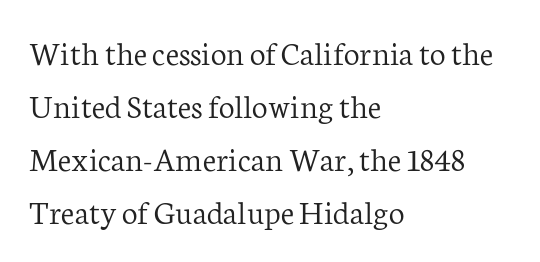
{"serif": "yes", "italic": "no", "bold": "no", "weight": "light", "width": "normal", "stroke_contrast": "low", "x_height": "medium", "monospaced": "no", "underline": "no", "align": "left", "line_spacing": "normal", "line_spacing_ratio": 1.51, "letter_spacing": "normal", "letter_spacing_em": 0.0, "glyph_px": 35}
